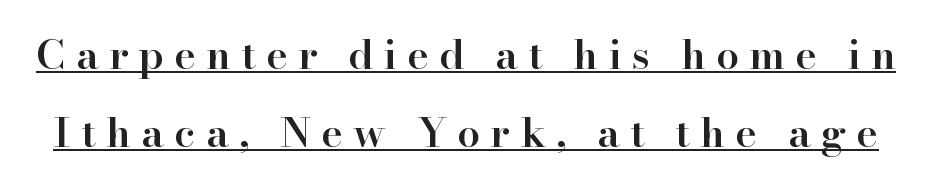
It's the straight-up-and-down kind of type. Each letter's strokes conclude with small projecting serifs. A bit beefed up — I'd call it semibold rather than bold. Descenders here cross a horizontal rule under the line.
